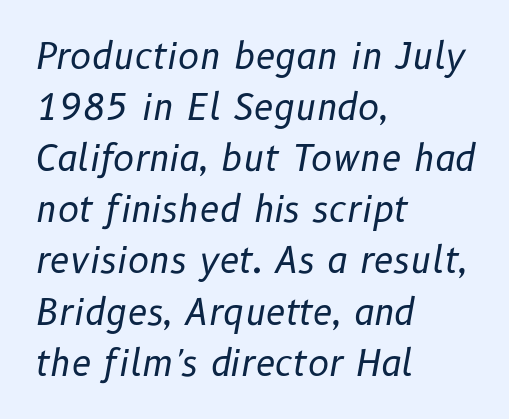
{"italic": "yes", "lean": "right", "slant_degrees": 10, "bold": "no", "weight": "regular", "width": "normal", "stroke_contrast": "low", "x_height": "medium", "monospaced": "no", "underline": "no", "align": "left", "line_spacing": "normal", "line_spacing_ratio": 1.42, "letter_spacing": "normal", "letter_spacing_em": 0.0, "glyph_px": 36}
